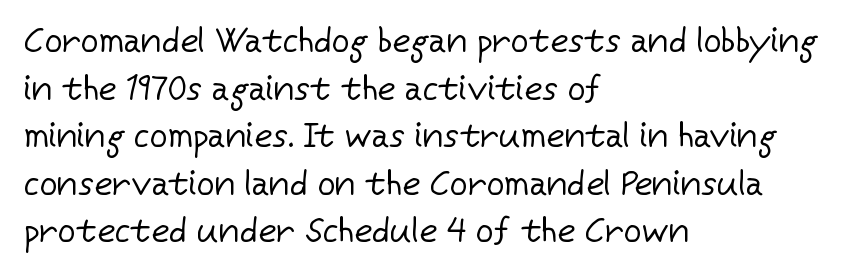
The passage shown is not underscored anywhere. Is the letter spacing exaggerated? No — it looks like the ordinary default. The face used here is proportionally spaced, like ordinary book or web type. Stems and bowls with no extra thickness — not bold.
